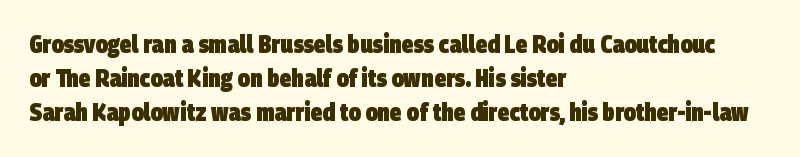
{"bold": "yes", "underline": "no", "align": "left", "line_spacing": "normal", "line_spacing_ratio": 1.42, "letter_spacing": "normal", "letter_spacing_em": 0.0, "glyph_px": 24}
